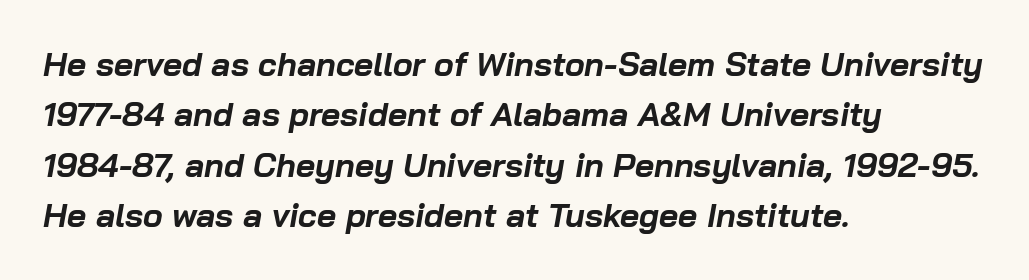
The image shows 33 px bold type, italic (leaning right); set left-aligned, normal line spacing (1.53x), normal letter spacing, not underlined; low stroke contrast and a medium x-height.
